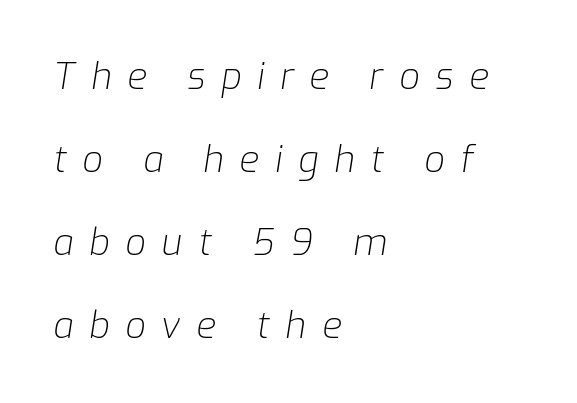
The image shows 36 px light type, italic (leaning right); set left-aligned, loose line spacing (2.31x), unusually wide letter spacing (+0.44 em), not underlined; low stroke contrast and a medium x-height.
